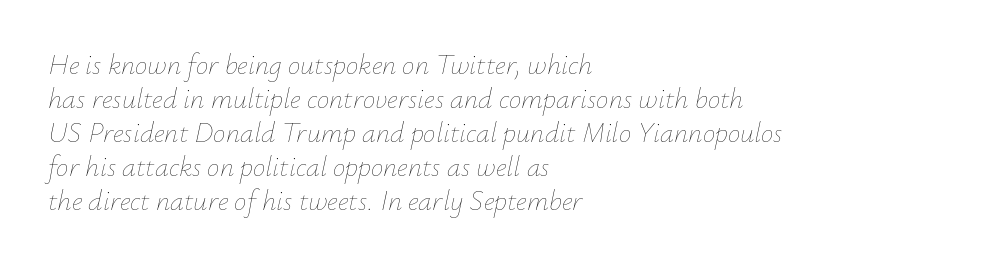
{"italic": "yes", "lean": "right", "slant_degrees": 12, "bold": "no", "weight": "thin", "width": "normal", "stroke_contrast": "low", "x_height": "small", "monospaced": "no", "underline": "no", "align": "left", "line_spacing_ratio": 1.21, "letter_spacing": "normal", "letter_spacing_em": 0.0, "glyph_px": 28}
